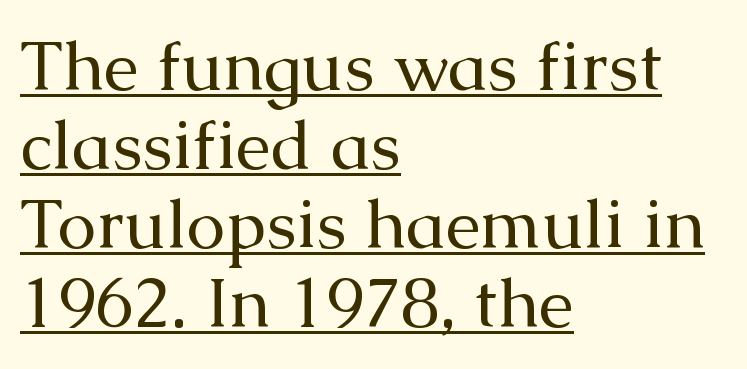
{"serif": "yes", "italic": "no", "bold": "no", "weight": "regular", "width": "normal", "stroke_contrast": "medium", "x_height": "medium", "monospaced": "no", "underline": "yes", "align": "left", "line_spacing": "tight", "line_spacing_ratio": 1.13, "letter_spacing": "normal", "letter_spacing_em": 0.0, "glyph_px": 70}
